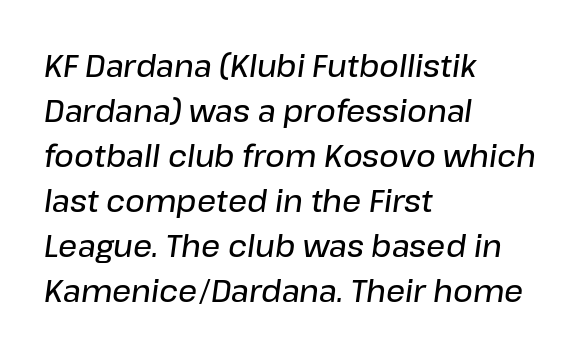
Q: Is the text bold? A: Semi-bold.
Q: Is the text italic (slanted)? A: Yes, it leans right by about 8 degrees.
Q: Is the text underlined? A: No.
Q: How is the paragraph aligned? A: Left-aligned.
Q: Is the spacing between letters normal or unusually wide? A: Normal.
Q: Is the spacing between lines tight, normal or loose? A: Normal.
Q: Width (condensed, normal, or wide)? A: Normal.
Q: Stroke contrast? A: Low.
Q: x-height? A: Medium.
Q: Monospaced? A: No.
